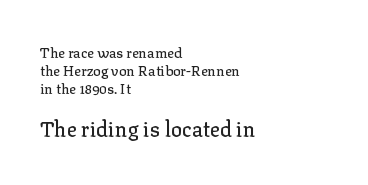
Q: Is the text italic (slanted)? A: No, it is upright.
Q: Is the text underlined? A: No.
Q: How is the paragraph aligned? A: Left-aligned.
Q: Is the spacing between letters normal or unusually wide? A: Normal.
Q: Is the spacing between lines tight, normal or loose? A: Normal.
Q: Which block of text is set in a larger size, the first (top) or the second (bottom)? A: The second (bottom) one.
